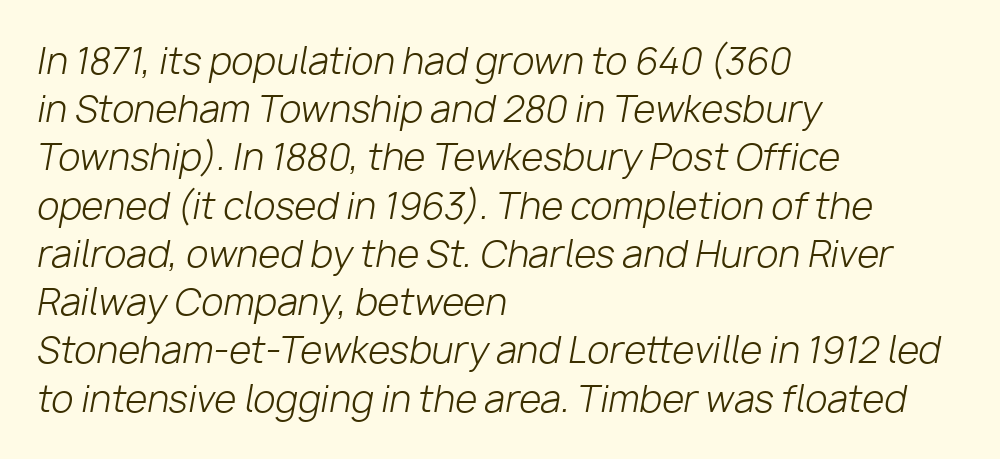
Q: Is the text bold? A: No.
Q: Is the text italic (slanted)? A: Yes, it leans right by about 10 degrees.
Q: Is the text underlined? A: No.
Q: How is the paragraph aligned? A: Left-aligned.
Q: Is the spacing between letters normal or unusually wide? A: Normal.
Q: Is the spacing between lines tight, normal or loose? A: Normal.
Q: Width (condensed, normal, or wide)? A: Normal.
Q: Stroke contrast? A: Low.
Q: x-height? A: Medium.
Q: Monospaced? A: No.
